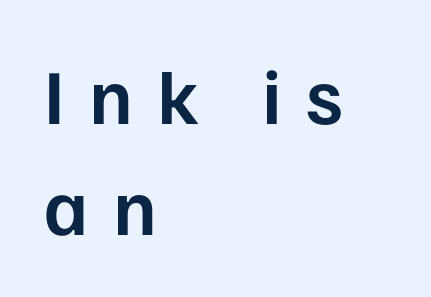
{"serif": "no", "italic": "no", "bold": "semi", "weight": "semibold", "width": "normal", "stroke_contrast": "low", "x_height": "medium", "monospaced": "no", "underline": "no", "align": "left", "line_spacing": "normal", "line_spacing_ratio": 1.42, "letter_spacing": "wide", "letter_spacing_em": 0.31, "glyph_px": 78}
